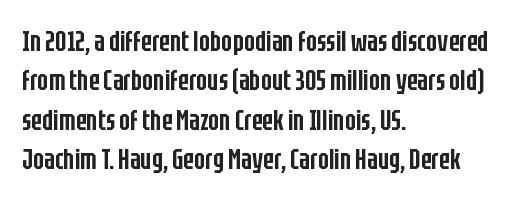
Q: Is the text bold? A: Semi-bold.
Q: Is the text italic (slanted)? A: No, it is upright.
Q: Is the typeface a serif or a sans-serif typeface? A: Sans-serif.
Q: Is the text underlined? A: No.
Q: How is the paragraph aligned? A: Left-aligned.
Q: Is the spacing between letters normal or unusually wide? A: Normal.
Q: Is the spacing between lines tight, normal or loose? A: Normal.
Q: Width (condensed, normal, or wide)? A: Condensed.
Q: Stroke contrast? A: Low.
Q: x-height? A: Large.
Q: Monospaced? A: No.
